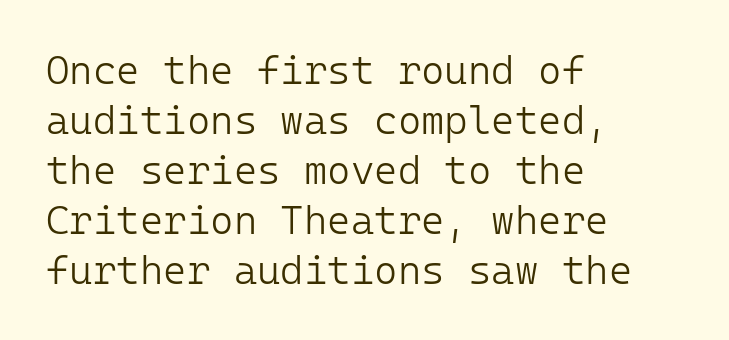
Check the space under the baseline: it is left empty. Font category for this specimen: sans-serif. Inter-character spacing is left at the font's built-in metrics. Vertically, the passage feels balanced, rows spaced as you'd expect. Horizontal alignment here is leftward, the default for most running prose. No italicization has been applied; the sample stays upright.
